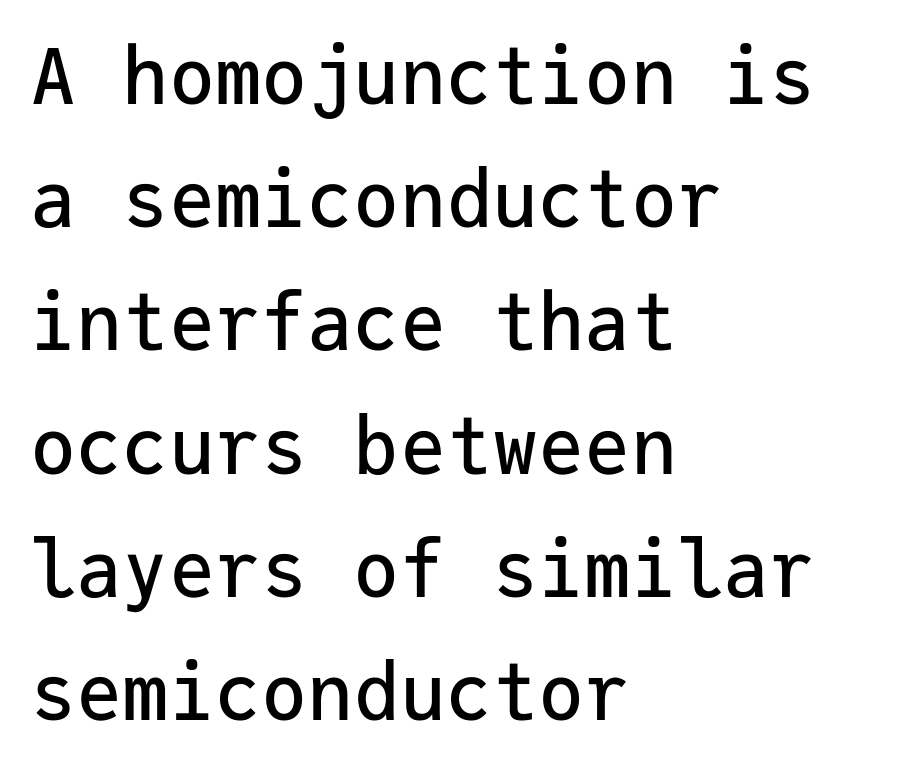
This is sans-serif lettering, the kind often seen on screens and signage. Ordinary non-slanted type is in use. Here the designer chose a console-style face with uniform glyph widths. Type without underlining.
